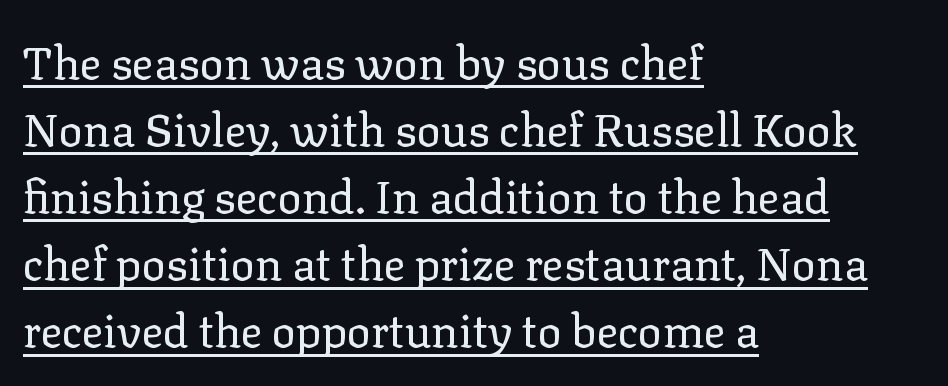
The strokes carry an ordinary text weight at most. Yep, those are serifs on the letters. Each line starts at the same left margin while the right side varies. The space between consecutive lines is moderate. You can tell it's not italic because the verticals are truly vertical. The typesetter has applied underlining to the passage shown.
